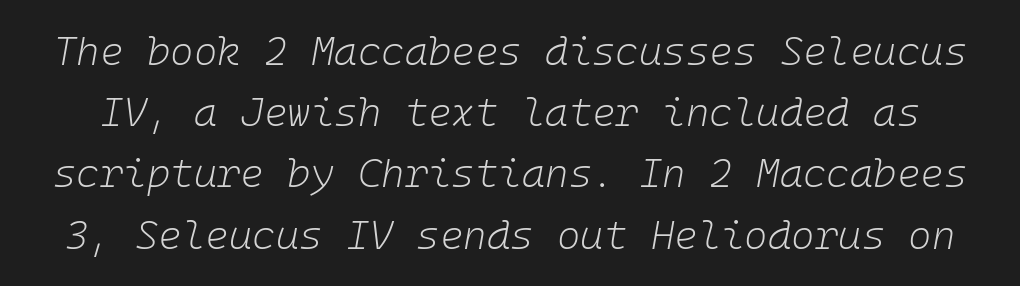
{"italic": "yes", "lean": "right", "slant_degrees": 10, "bold": "no", "weight": "light", "width": "normal", "stroke_contrast": "low", "x_height": "medium", "monospaced": "yes", "underline": "no", "line_spacing": "normal", "line_spacing_ratio": 1.53, "letter_spacing": "normal", "letter_spacing_em": 0.0, "glyph_px": 40}
